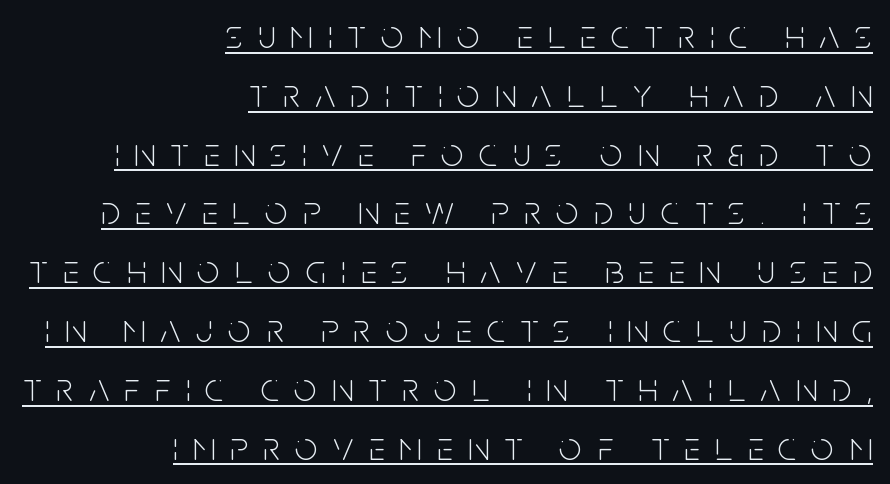
The image shows 40 px light, condensed sans-serif type, upright; set right-aligned, normal line spacing (1.47x), unusually wide letter spacing (+0.38 em), underlined; low stroke contrast and a large x-height.
